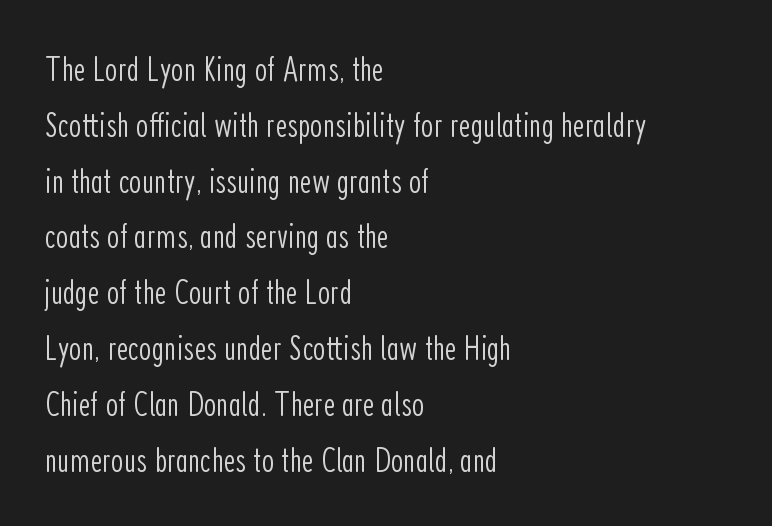
The image shows 36 px light, condensed sans-serif type, upright; set left-aligned, normal line spacing (1.55x), normal letter spacing, not underlined; low stroke contrast and a medium x-height.
